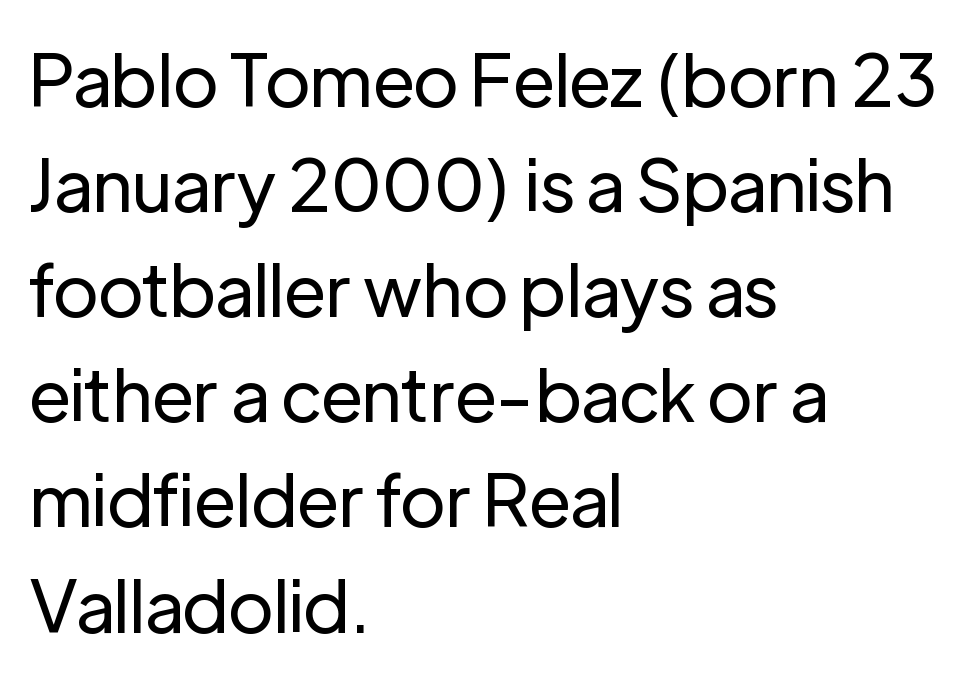
Q: Is the text bold? A: No.
Q: Is the text italic (slanted)? A: No, it is upright.
Q: Is the typeface a serif or a sans-serif typeface? A: Sans-serif.
Q: Is the text underlined? A: No.
Q: How is the paragraph aligned? A: Left-aligned.
Q: Is the spacing between letters normal or unusually wide? A: Normal.
Q: Is the spacing between lines tight, normal or loose? A: Normal.
Q: Width (condensed, normal, or wide)? A: Normal.
Q: Stroke contrast? A: Low.
Q: x-height? A: Medium.
Q: Monospaced? A: No.
